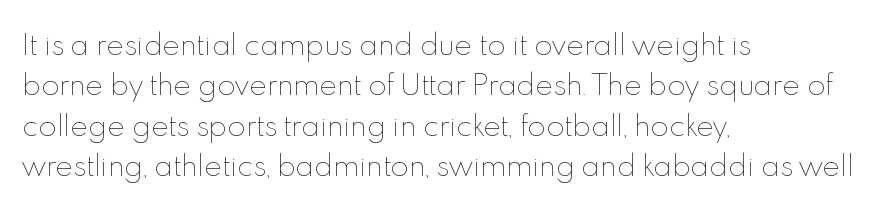
The image shows 27 px text type, upright; set left-aligned, normal line spacing (1.5x), normal letter spacing, not underlined.
